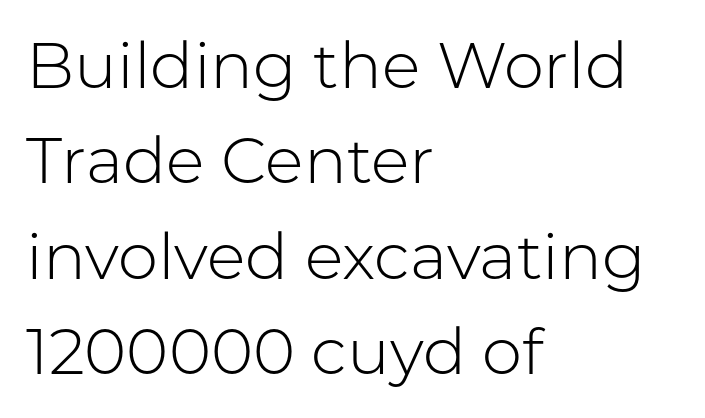
Q: Is the text bold? A: No.
Q: Is the text italic (slanted)? A: No, it is upright.
Q: Is the typeface a serif or a sans-serif typeface? A: Sans-serif.
Q: Is the text underlined? A: No.
Q: How is the paragraph aligned? A: Left-aligned.
Q: Is the spacing between letters normal or unusually wide? A: Normal.
Q: Is the spacing between lines tight, normal or loose? A: Normal.
Q: Width (condensed, normal, or wide)? A: Normal.
Q: Stroke contrast? A: Low.
Q: x-height? A: Medium.
Q: Monospaced? A: No.
